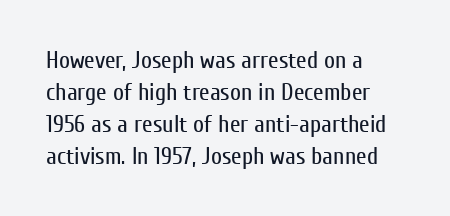
The image shows 24 px text type, upright; set left-aligned, normal line spacing (1.33x), normal letter spacing, not underlined.
